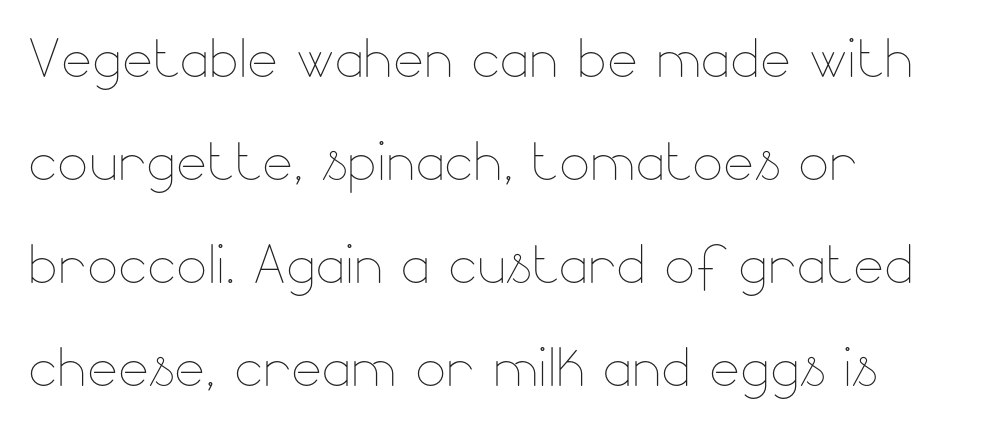
{"italic": "no", "bold": "no", "weight": "thin", "width": "normal", "stroke_contrast": "low", "x_height": "small", "monospaced": "no", "underline": "no", "align": "left", "line_spacing": "normal", "line_spacing_ratio": 1.41, "letter_spacing": "normal", "letter_spacing_em": 0.0, "glyph_px": 73}
